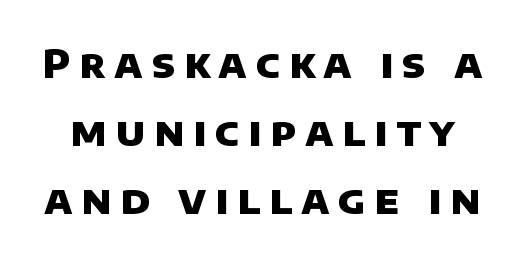
The image shows 40 px heavy sans-serif type; set normal line spacing (1.7x), unusually wide letter spacing (+0.22 em), not underlined; low stroke contrast and a large x-height.
